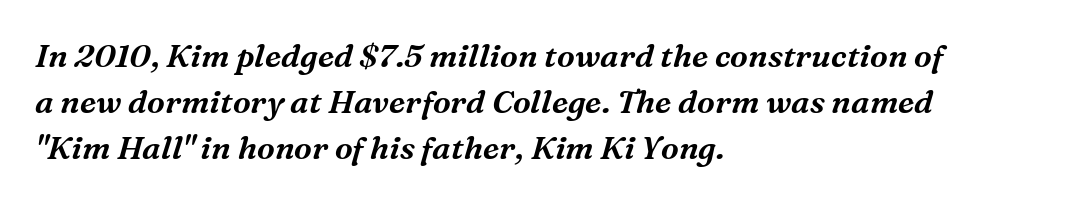
{"serif": "yes", "italic": "yes", "lean": "right", "slant_degrees": 16, "width": "normal", "stroke_contrast": "medium", "x_height": "medium", "monospaced": "no", "underline": "no", "align": "left", "line_spacing": "normal", "line_spacing_ratio": 1.44, "letter_spacing": "normal", "letter_spacing_em": 0.0, "glyph_px": 32}
